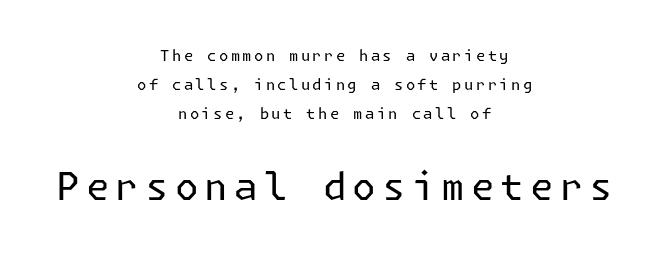
These lines are composed in type without serifs. Vertical strokes here are truly vertical. What's the leading like? Stretched, with rows far apart. The lines in this sample share a center point and differ in where they start and stop. Honestly, there is no underline to notice here at all.
